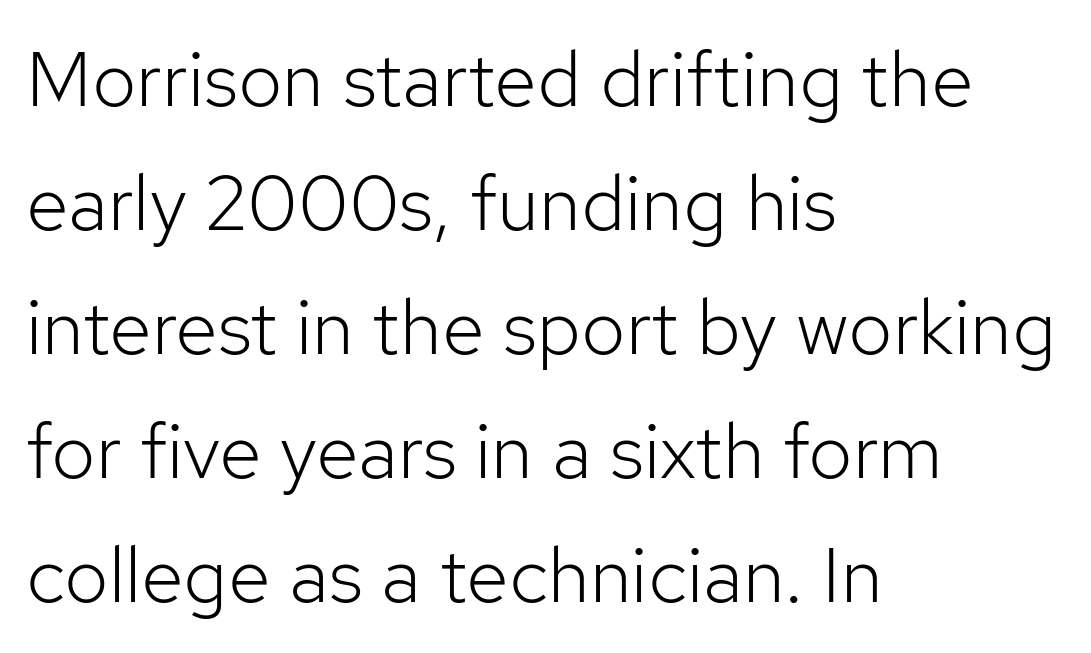
Q: Is the text bold? A: No.
Q: Is the text italic (slanted)? A: No, it is upright.
Q: Is the typeface a serif or a sans-serif typeface? A: Sans-serif.
Q: Is the text underlined? A: No.
Q: How is the paragraph aligned? A: Left-aligned.
Q: Is the spacing between letters normal or unusually wide? A: Normal.
Q: Is the spacing between lines tight, normal or loose? A: Normal.
Q: Width (condensed, normal, or wide)? A: Normal.
Q: Stroke contrast? A: Low.
Q: x-height? A: Medium.
Q: Monospaced? A: No.
